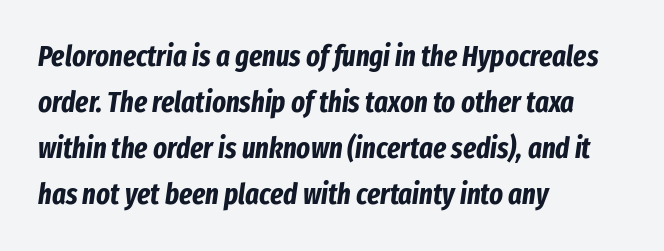
{"italic": "yes", "lean": "right", "slant_degrees": 8, "bold": "yes", "weight": "bold", "width": "condensed", "stroke_contrast": "low", "x_height": "medium", "monospaced": "no", "underline": "no", "align": "left", "line_spacing": "normal", "line_spacing_ratio": 1.59, "letter_spacing": "normal", "letter_spacing_em": 0.0, "glyph_px": 29}
